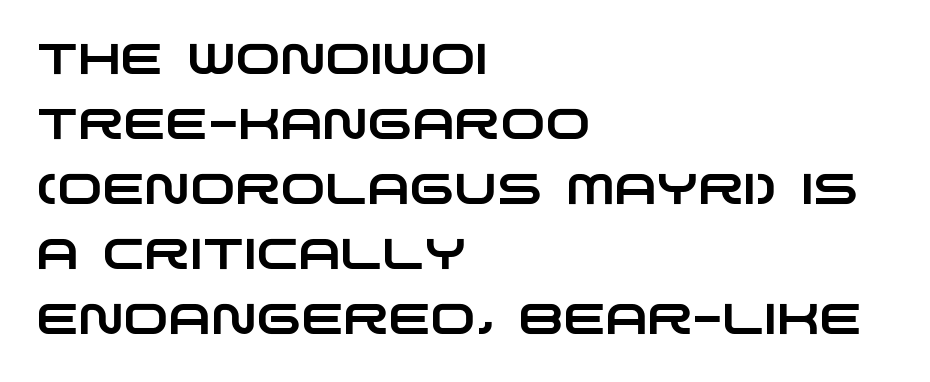
The image shows 43 px wide sans-serif type; set left-aligned, normal line spacing (1.51x), normal letter spacing, not underlined; low stroke contrast and a large x-height.
